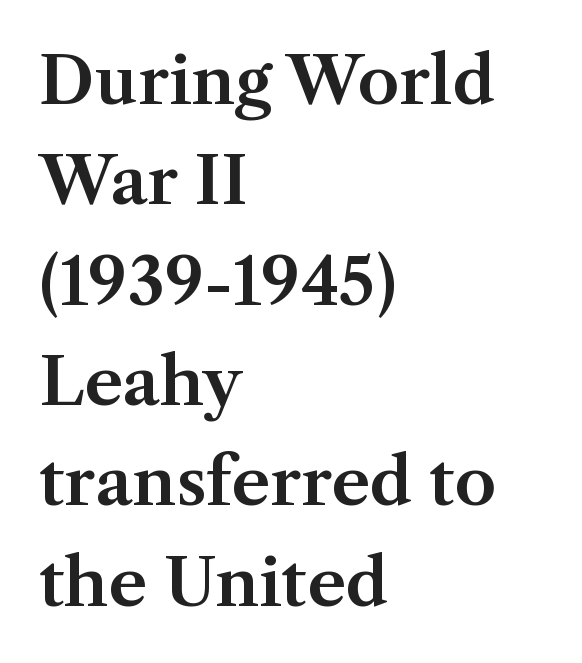
Letters rest on an invisible, unmarked baseline. This sample has the flowing, uneven cadence of proportional lettering. The designer went with a serif here, giving each stem small feet. Teacher's note: observe the even left margin — that is flush-left alignment.
